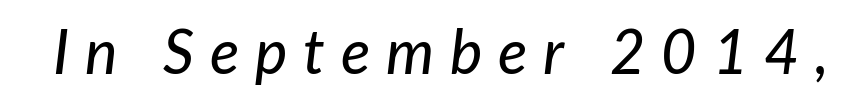
Q: Is the text italic (slanted)? A: Yes, it leans right by about 7 degrees.
Q: Is the text underlined? A: No.
Q: Is the spacing between letters normal or unusually wide? A: Unusually wide.
Q: Width (condensed, normal, or wide)? A: Normal.
Q: Stroke contrast? A: Low.
Q: x-height? A: Medium.
Q: Monospaced? A: No.
